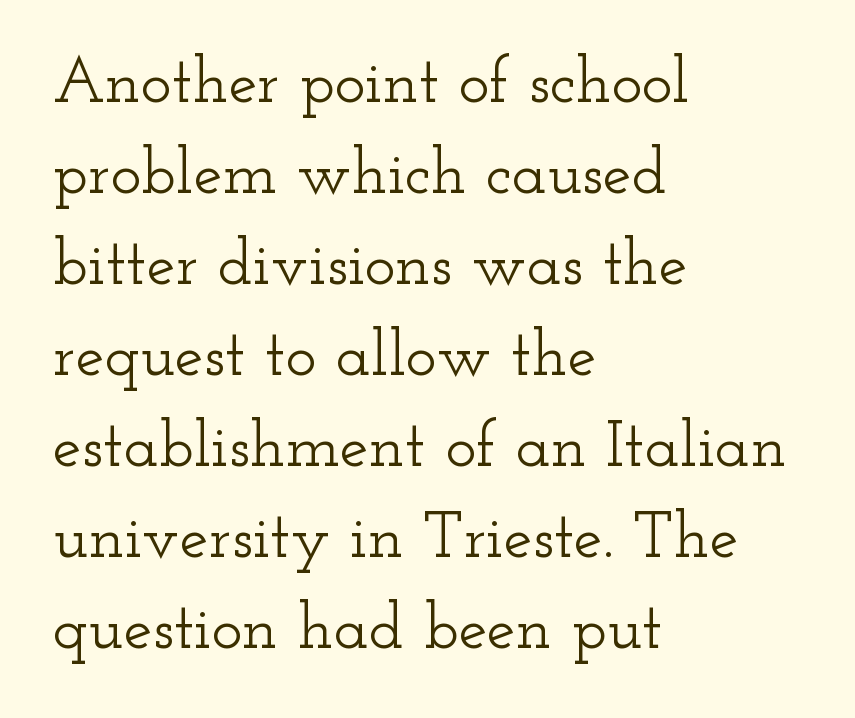
Q: Is the text italic (slanted)? A: No, it is upright.
Q: Is the typeface a serif or a sans-serif typeface? A: Serif.
Q: Is the text underlined? A: No.
Q: How is the paragraph aligned? A: Left-aligned.
Q: Is the spacing between letters normal or unusually wide? A: Normal.
Q: Is the spacing between lines tight, normal or loose? A: Normal.
Q: Width (condensed, normal, or wide)? A: Wide.
Q: Stroke contrast? A: Low.
Q: x-height? A: Small.
Q: Monospaced? A: No.
